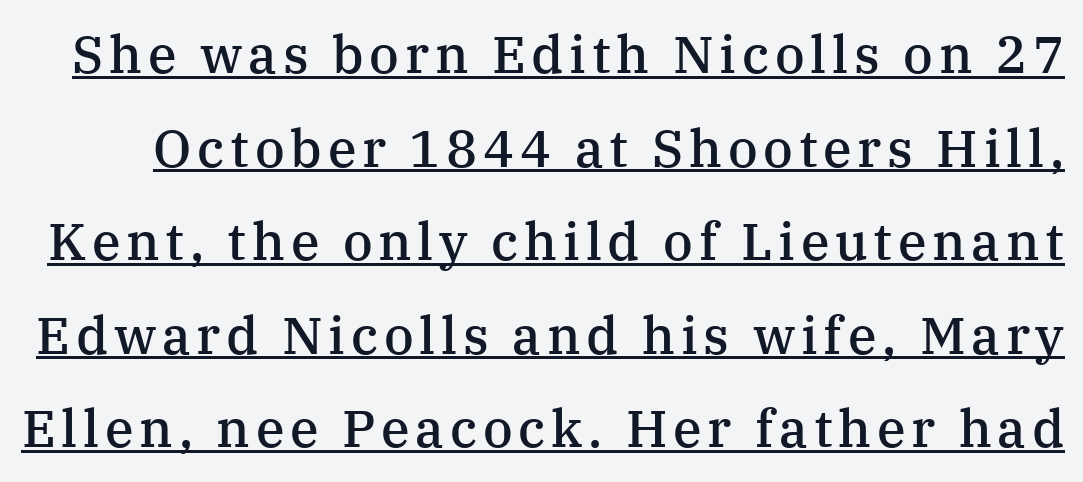
The image shows 52 px semibold serif type, upright; set line spacing 1.8x, underlined; medium stroke contrast and a medium x-height.
